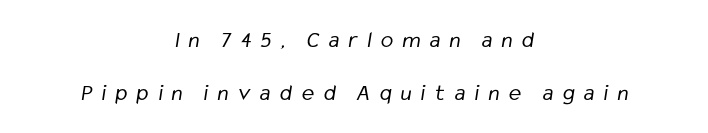
The image shows 23 px text type; set centered, loose line spacing (2.29x), unusually wide letter spacing (+0.42 em), not underlined.
